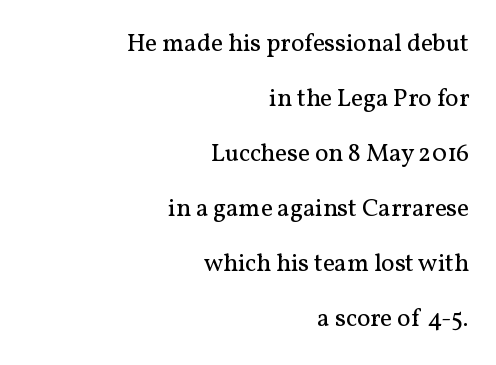
Casual observation: everything's shoved over to the right. Observe the ordinary spacing: letters are neighbours, not strangers. Each new line begins a long way beneath the previous one. Ascenders rise straight up at ninety degrees. The space beneath each line is pristine and unruled.
